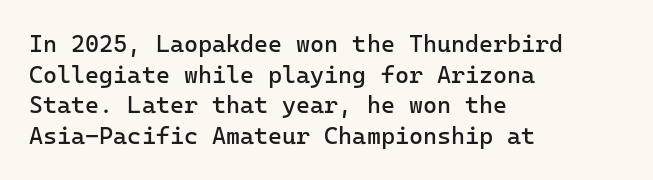
Is the type heavy? It reads as light-to-regular instead. Leftover space on each line is placed entirely after the last word. Characters follow at the spacing the type designer built in. The passage shown stacks its lines at a standard gap.
